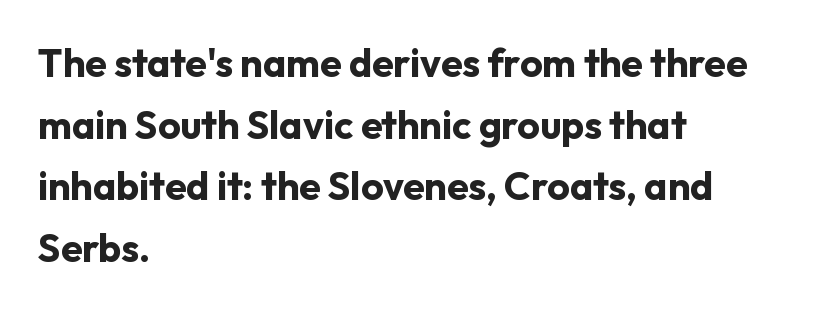
The image shows 39 px bold sans-serif type, upright; set left-aligned, normal line spacing (1.58x), normal letter spacing, not underlined; low stroke contrast and a medium x-height.
